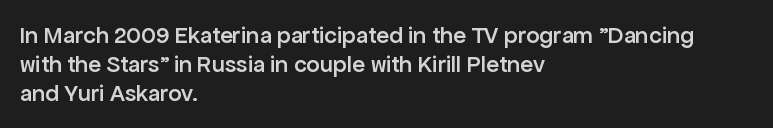
Line beginnings align vertically; line endings do not. The string is rendered with underlining switched off. Emphasis by weight is partial: semibold. Italic? Not at all — the glyphs are vertical. Caption: standard tracking, unaltered.
